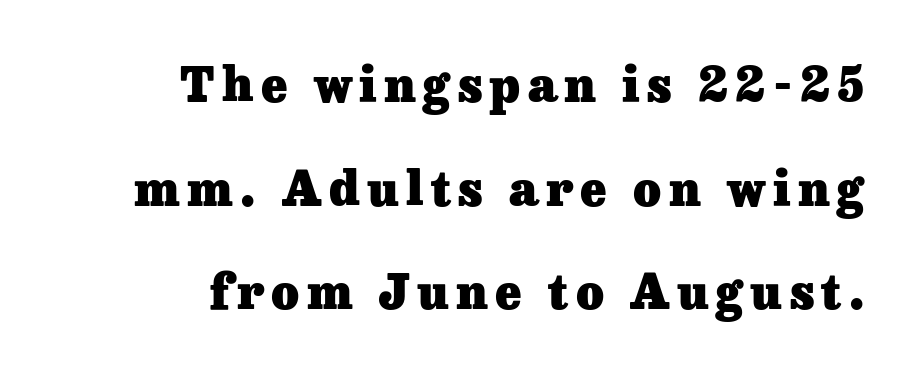
Q: Is the text bold? A: Yes.
Q: Is the text italic (slanted)? A: No, it is upright.
Q: Is the typeface a serif or a sans-serif typeface? A: Serif.
Q: Is the text underlined? A: No.
Q: How is the paragraph aligned? A: Right-aligned.
Q: Is the spacing between lines tight, normal or loose? A: Loose.
Q: Width (condensed, normal, or wide)? A: Normal.
Q: Stroke contrast? A: Low.
Q: x-height? A: Medium.
Q: Monospaced? A: No.
